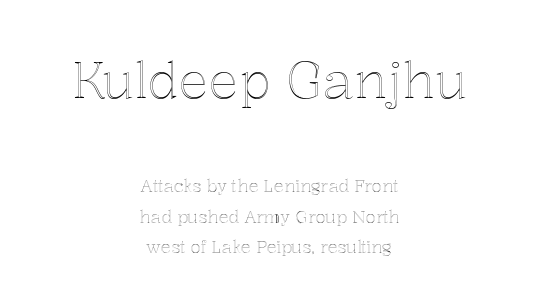
Q: Is the text italic (slanted)? A: No, it is upright.
Q: Is the text underlined? A: No.
Q: How is the paragraph aligned? A: Centered.
Q: Is the spacing between letters normal or unusually wide? A: Normal.
Q: Which block of text is set in a larger size, the first (top) or the second (bottom)? A: The first (top) one.
Q: Width (condensed, normal, or wide)? A: Normal.
Q: x-height? A: Medium.
Q: Monospaced? A: No.
